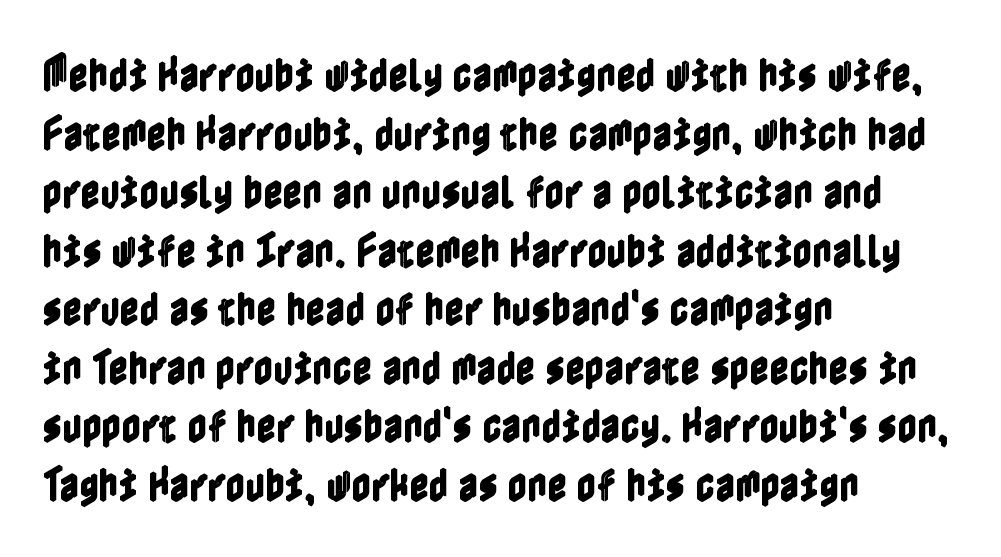
Quick note: not italic, upright. Reading down the column, the eye jumps a familiar distance to each next line. Beneath every word, the page is bare. Nothing unusual about the tracking: characters are spaced as the font intends. The passage is arranged the way most books set body copy — flush left.
